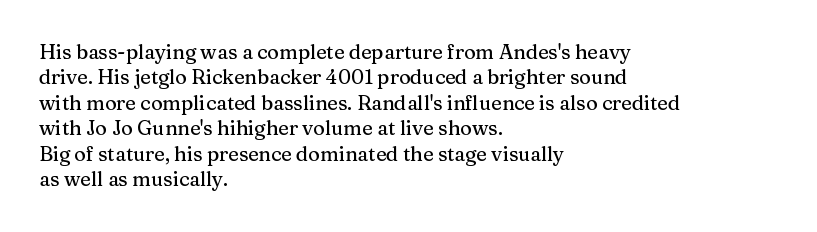
Layout note: lines flush left. The zone under the glyphs is completely vacant. The gaps between neighbouring characters are ordinary and unremarkable. Ascenders rise straight up at ninety degrees. Leading matches the norm, producing a regular column.
